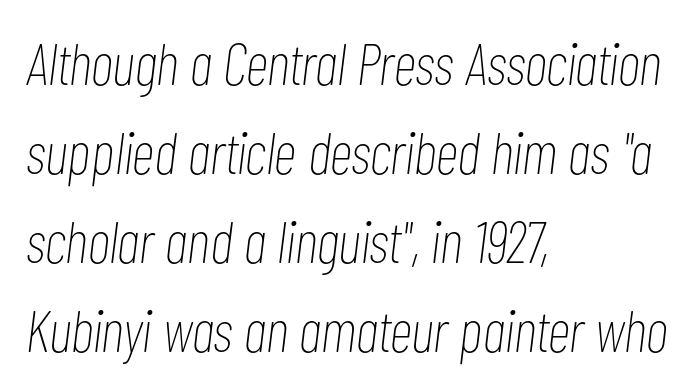
Q: Is the text bold? A: No.
Q: Is the text italic (slanted)? A: Yes, it leans right by about 7 degrees.
Q: Is the text underlined? A: No.
Q: How is the paragraph aligned? A: Left-aligned.
Q: Is the spacing between letters normal or unusually wide? A: Normal.
Q: Is the spacing between lines tight, normal or loose? A: Normal.
Q: Width (condensed, normal, or wide)? A: Condensed.
Q: Stroke contrast? A: Low.
Q: x-height? A: Medium.
Q: Monospaced? A: No.
